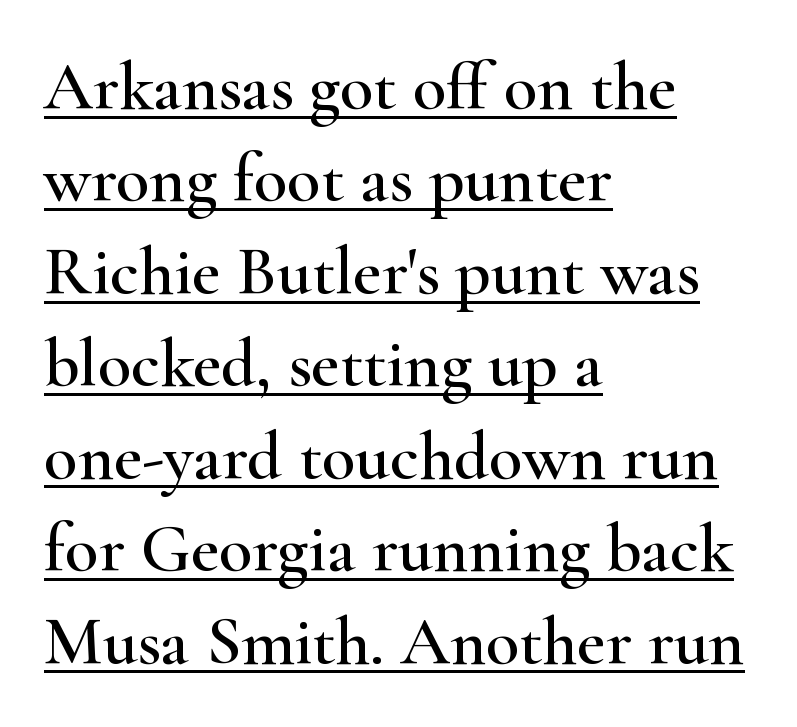
The image shows 69 px wide serif type, upright; set left-aligned, normal line spacing (1.34x), normal letter spacing, underlined; high stroke contrast and a small x-height.
